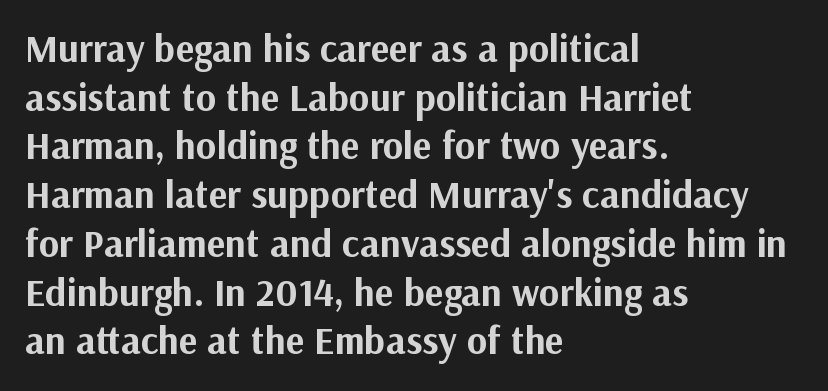
Q: Is the text bold? A: Yes.
Q: Is the text italic (slanted)? A: No, it is upright.
Q: Is the typeface a serif or a sans-serif typeface? A: Sans-serif.
Q: Is the text underlined? A: No.
Q: How is the paragraph aligned? A: Left-aligned.
Q: Is the spacing between letters normal or unusually wide? A: Normal.
Q: Is the spacing between lines tight, normal or loose? A: Normal.
Q: Width (condensed, normal, or wide)? A: Normal.
Q: Stroke contrast? A: Medium.
Q: x-height? A: Medium.
Q: Monospaced? A: No.
